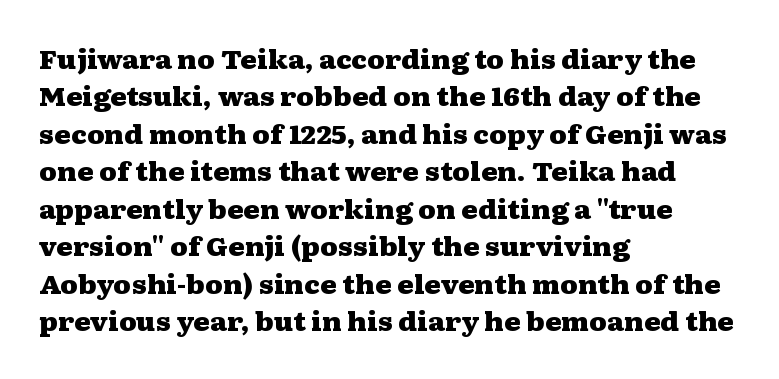
{"italic": "no", "bold": "yes", "underline": "no", "align": "left", "line_spacing": "normal", "line_spacing_ratio": 1.5, "letter_spacing": "normal", "letter_spacing_em": 0.0, "glyph_px": 25}
